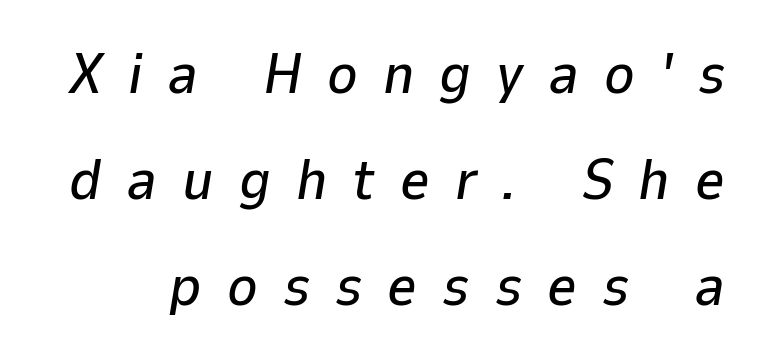
Slant detected: the letters are inclined. The letters advance in unequal steps, a hallmark of proportional type. Descenders are the only things crossing below the line. In terms of letterspacing, this is a distinctly airy, spread setting.
